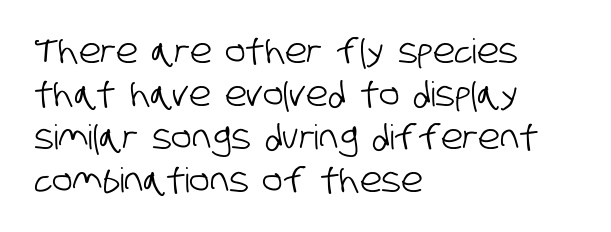
The image shows 34 px condensed sans-serif type; set left-aligned, normal line spacing (1.26x), normal letter spacing, not underlined; low stroke contrast and a large x-height.
